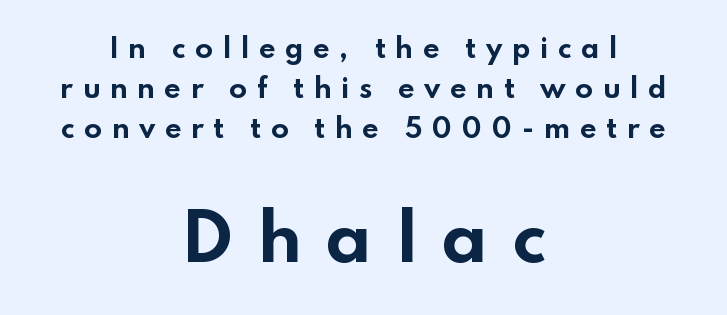
The typesetter chose a symmetrical, centered arrangement here. Unmarked baselines from the first word to the last. Its strokes are broad and dark, the hallmark of bold type. The specimen reads as upright at a glance. What stands out about the letter spacing? Its width — letters are far apart.
